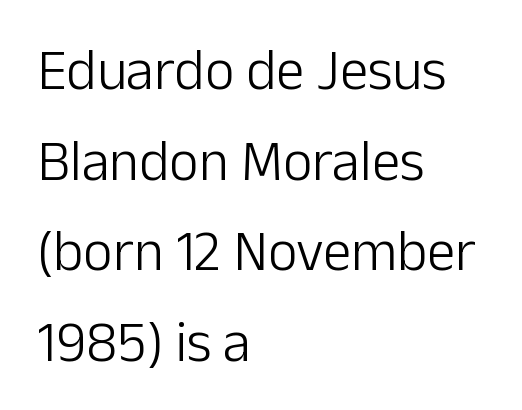
{"serif": "no", "italic": "no", "bold": "no", "weight": "light", "width": "normal", "stroke_contrast": "low", "x_height": "medium", "monospaced": "no", "underline": "no", "align": "left", "line_spacing": "normal", "line_spacing_ratio": 1.59, "letter_spacing": "normal", "letter_spacing_em": 0.0, "glyph_px": 57}
